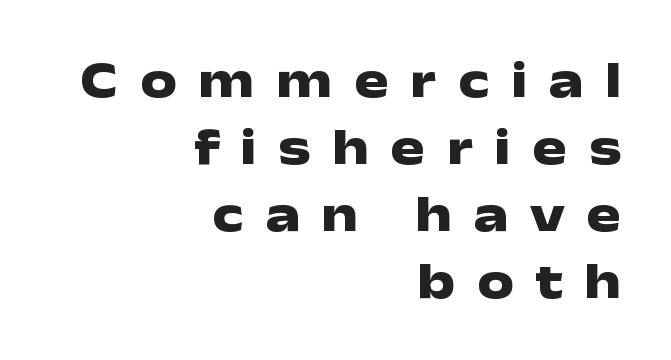
Q: Is the text bold? A: Yes.
Q: Is the text italic (slanted)? A: No, it is upright.
Q: Is the typeface a serif or a sans-serif typeface? A: Sans-serif.
Q: Is the text underlined? A: No.
Q: How is the paragraph aligned? A: Right-aligned.
Q: Is the spacing between letters normal or unusually wide? A: Unusually wide.
Q: Is the spacing between lines tight, normal or loose? A: Normal.
Q: Width (condensed, normal, or wide)? A: Wide.
Q: Stroke contrast? A: Low.
Q: x-height? A: Medium.
Q: Monospaced? A: No.
